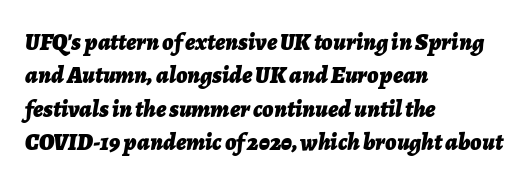
Q: Is the text bold? A: Yes.
Q: Is the text italic (slanted)? A: Yes, it leans right by about 7 degrees.
Q: Is the text underlined? A: No.
Q: How is the paragraph aligned? A: Left-aligned.
Q: Is the spacing between letters normal or unusually wide? A: Normal.
Q: Is the spacing between lines tight, normal or loose? A: Normal.
